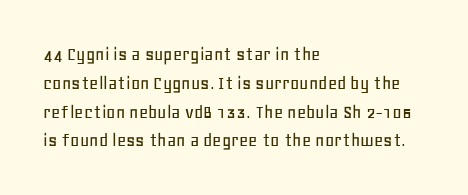
Q: Is the text italic (slanted)? A: No, it is upright.
Q: Is the text underlined? A: No.
Q: How is the paragraph aligned? A: Left-aligned.
Q: Is the spacing between letters normal or unusually wide? A: Normal.
Q: Is the spacing between lines tight, normal or loose? A: Normal.
